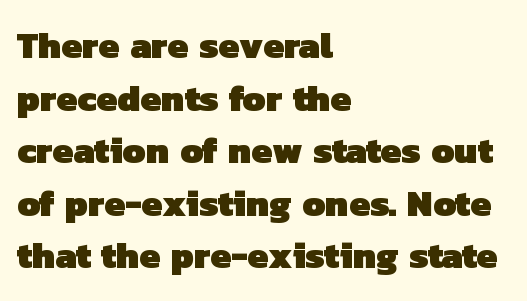
No extra tracking has been applied to these lines. Honestly, the row spacing looks completely unremarkable. Only glyphs here, with clear space below each row. Nothing sits at the stroke ends, so this counts as sans-serif. Summary of weight: heavy, a full bold.
